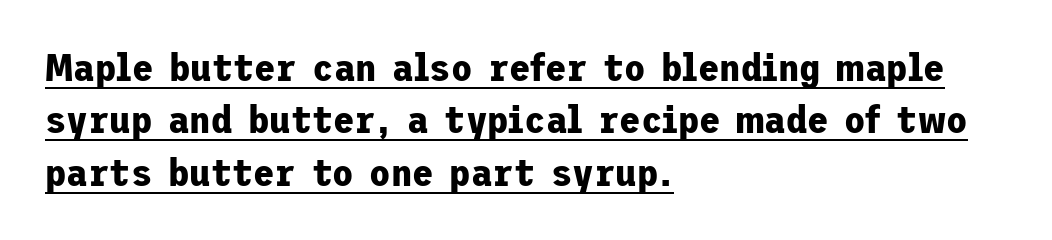
The image shows 39 px bold sans-serif type, upright; set left-aligned, normal line spacing (1.34x), normal letter spacing, underlined; low stroke contrast and a medium x-height.
